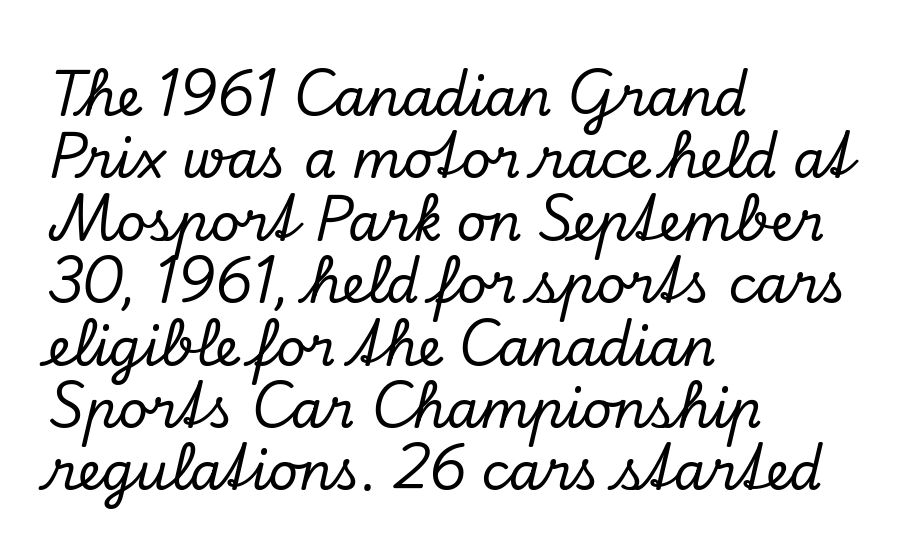
The image shows 52 px serif type, italic (leaning right); set left-aligned, line spacing 1.2x, normal letter spacing, not underlined; low stroke contrast and a small x-height.
